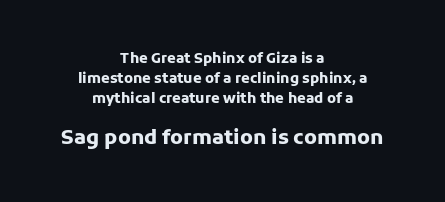
The image shows 20 px bold type, upright; set centered, normal line spacing (1.42x), normal letter spacing, not underlined; the second (bottom) block is 1.43x larger.
